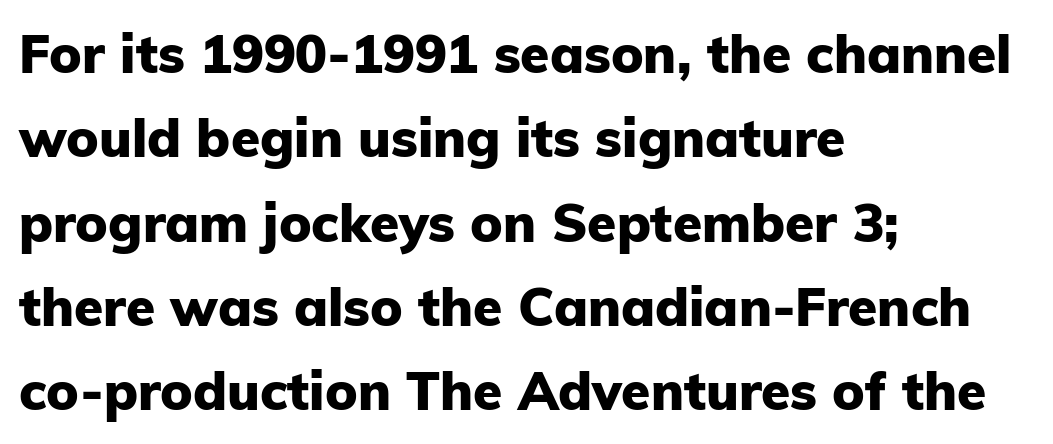
Q: Is the text bold? A: Yes.
Q: Is the text italic (slanted)? A: No, it is upright.
Q: Is the typeface a serif or a sans-serif typeface? A: Sans-serif.
Q: Is the text underlined? A: No.
Q: How is the paragraph aligned? A: Left-aligned.
Q: Is the spacing between letters normal or unusually wide? A: Normal.
Q: Is the spacing between lines tight, normal or loose? A: Normal.
Q: Width (condensed, normal, or wide)? A: Normal.
Q: Stroke contrast? A: Low.
Q: x-height? A: Medium.
Q: Monospaced? A: No.
